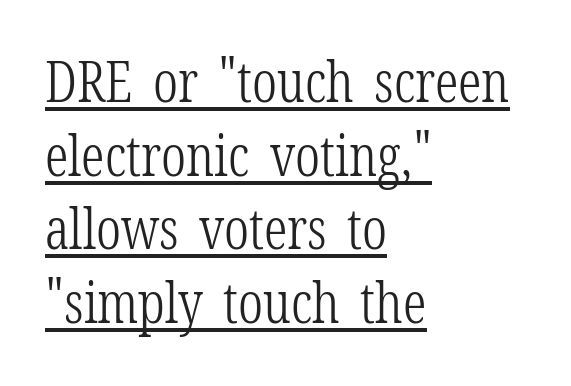
{"serif": "yes", "italic": "no", "bold": "no", "weight": "light", "width": "condensed", "stroke_contrast": "low", "x_height": "medium", "monospaced": "no", "underline": "yes", "align": "left", "line_spacing": "normal", "line_spacing_ratio": 1.29, "letter_spacing": "normal", "letter_spacing_em": 0.0, "glyph_px": 57}
